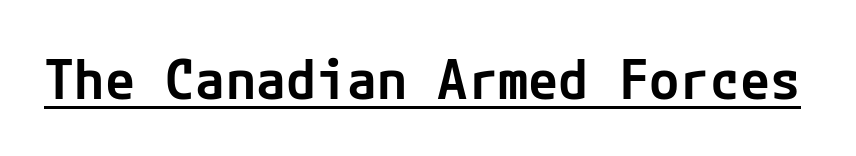
The image shows 55 px semibold sans-serif type, upright; set normal letter spacing, underlined; low stroke contrast and a medium x-height.
